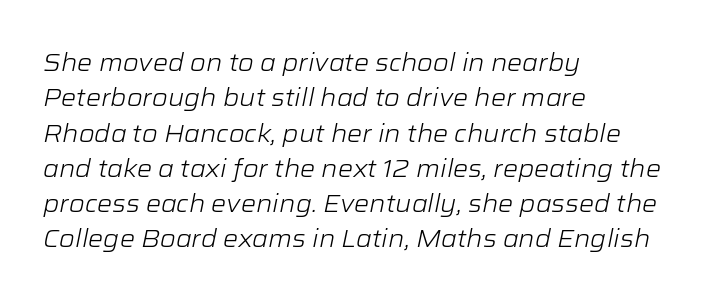
Q: Is the text bold? A: No.
Q: Is the text italic (slanted)? A: Yes, it leans right by about 12 degrees.
Q: Is the text underlined? A: No.
Q: How is the paragraph aligned? A: Left-aligned.
Q: Is the spacing between letters normal or unusually wide? A: Normal.
Q: Is the spacing between lines tight, normal or loose? A: Normal.
